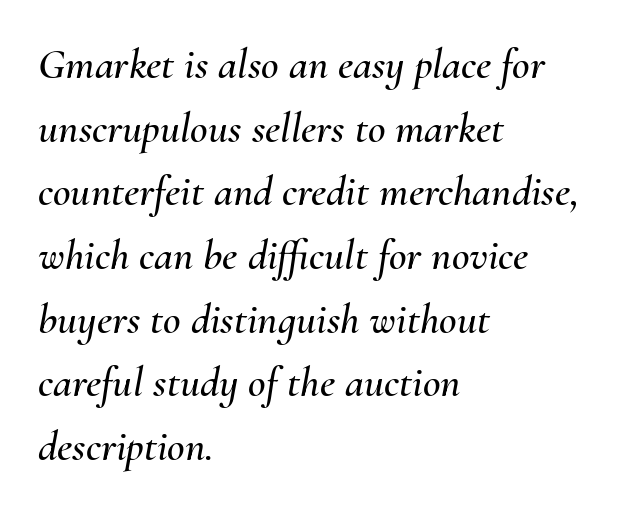
Is this a fixed-width face? No — the glyphs have proportional, varying widths. Observe the ordinary spacing: letters are neighbours, not strangers. Notice how the stems are inclined rather than vertical — that's the hallmark of italics. These lines sit exactly where default settings would place them. Teacher's note: observe the even left margin — that is flush-left alignment.
